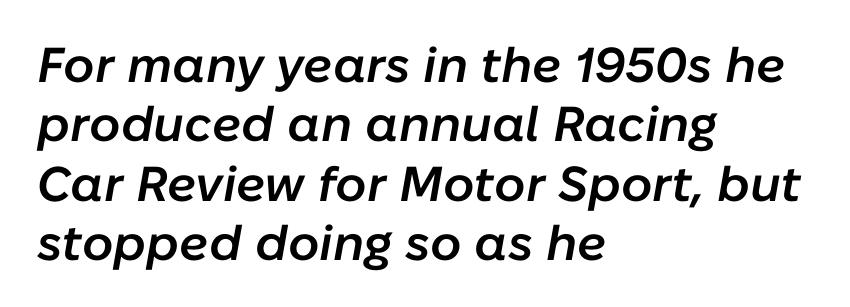
Q: Is the text bold? A: Semi-bold.
Q: Is the text italic (slanted)? A: Yes, it leans right by about 10 degrees.
Q: Is the text underlined? A: No.
Q: How is the paragraph aligned? A: Left-aligned.
Q: Is the spacing between letters normal or unusually wide? A: Normal.
Q: Width (condensed, normal, or wide)? A: Normal.
Q: Stroke contrast? A: Low.
Q: x-height? A: Medium.
Q: Monospaced? A: No.
